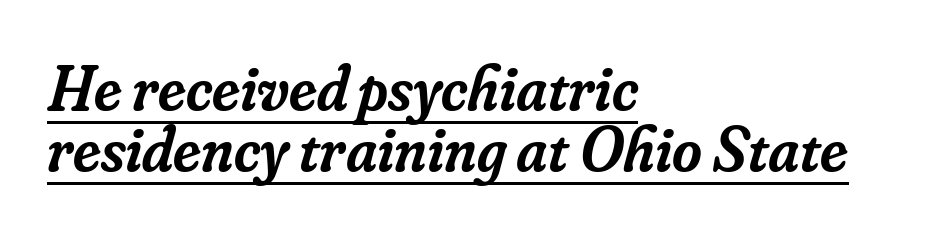
These lines carry some extra weight — a demibold, not a full bold. Check where the strokes stop: tiny serifs finish them off. Is this a fixed-width face? No — the glyphs have proportional, varying widths. There is no visible air inserted between adjacent glyphs. One glance says dense: line gaps are narrower than usual. The passage shown leans; its letterforms are oblique.
